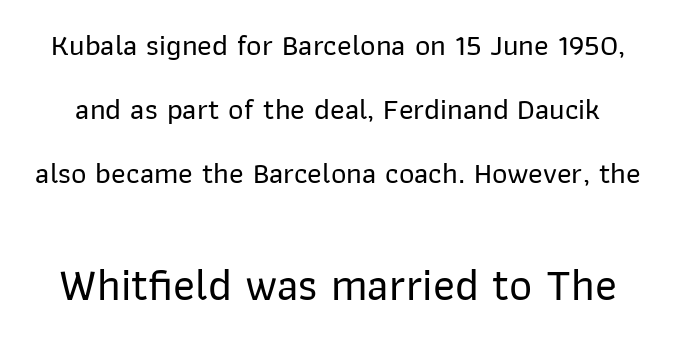
The image shows 45 px sans-serif type, upright; set loose line spacing (2.13x), normal letter spacing, not underlined; the second (bottom) block is 1.5x larger; low stroke contrast and a medium x-height.
